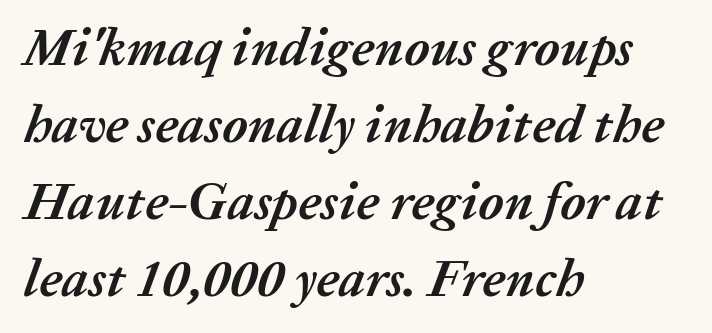
{"italic": "yes", "lean": "right", "slant_degrees": 20, "bold": "yes", "weight": "semibold", "width": "normal", "stroke_contrast": "medium", "x_height": "medium", "monospaced": "no", "underline": "no", "align": "left", "line_spacing": "normal", "line_spacing_ratio": 1.45, "letter_spacing": "normal", "letter_spacing_em": 0.0, "glyph_px": 53}
